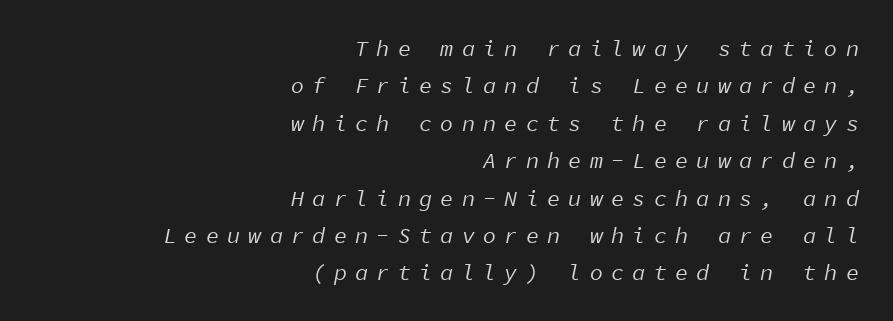
{"italic": "yes", "lean": "right", "slant_degrees": 11, "bold": "no", "underline": "no", "align": "right", "line_spacing": "normal", "line_spacing_ratio": 1.7, "letter_spacing": "wide", "letter_spacing_em": 0.37, "glyph_px": 22}
